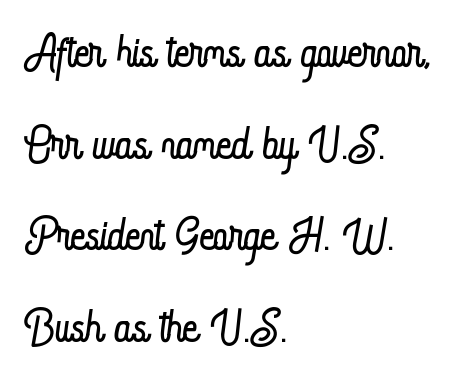
The image shows 65 px light, condensed type; set left-aligned, normal line spacing (1.41x), normal letter spacing, not underlined; low stroke contrast and a small x-height.
